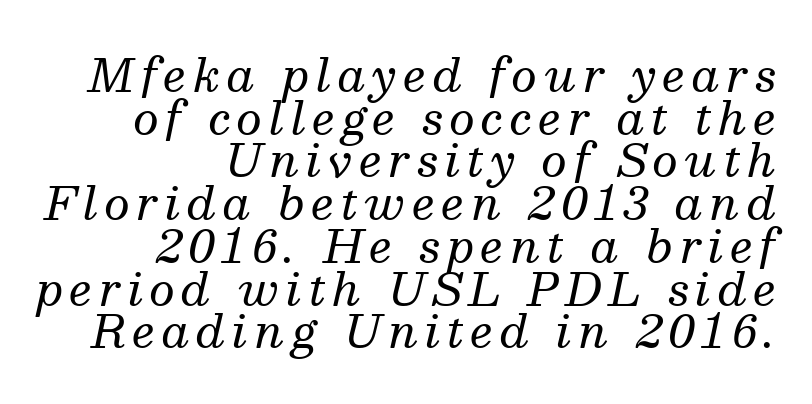
The font sits on the lighter half of the weight spectrum, regular included. Rendered with sloped, italic letterforms. This rendering features lettering with no underline. Unlike a clean sans, this face finishes its strokes with serifs. Compared with typical paragraphs, the rows here are closer together. The setting favours the right margin, as signatures and pull-quotes sometimes do.
